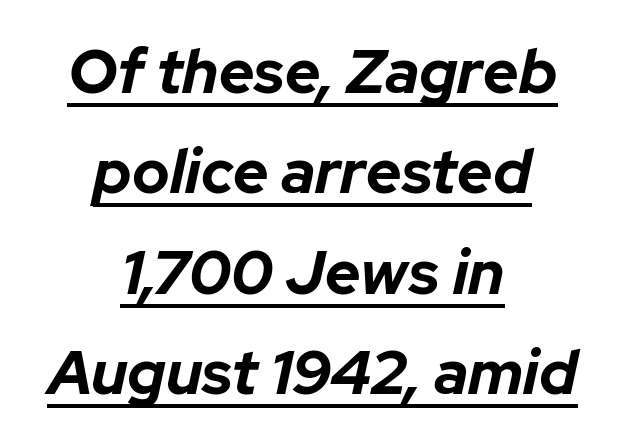
Whoever set this chose a conventional vertical rhythm. When letters slant like this, we call the style italic. Varying glyph widths throughout — classic text-font behaviour. The setting favours the middle, as headings and verse often do. Each line of the rendering has a horizontal stroke beneath the glyphs.
